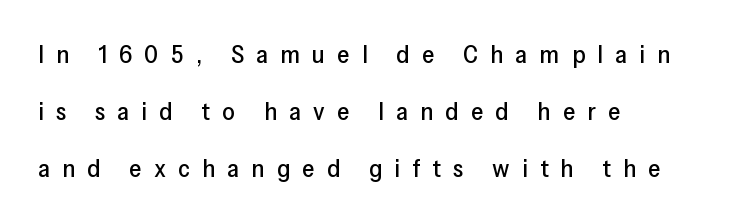
Designer's note — italics off, roman on. The tracking reads as deliberately expanded to a designer's eye. The ragged edge is on the right, which tells us the setting is flush left. A clean baseline with only descenders dipping below it. Compared with typical paragraphs, the rows here are farther apart.
